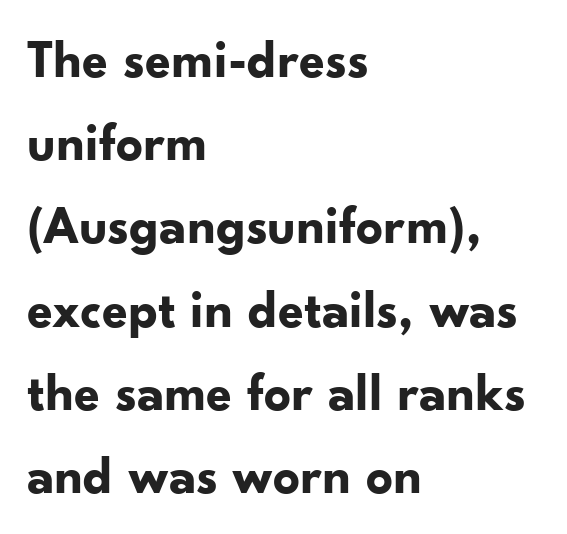
{"serif": "no", "italic": "no", "bold": "yes", "weight": "bold", "width": "normal", "stroke_contrast": "low", "x_height": "small", "monospaced": "no", "underline": "no", "align": "left", "line_spacing": "normal", "line_spacing_ratio": 1.57, "letter_spacing": "normal", "letter_spacing_em": 0.0, "glyph_px": 53}
